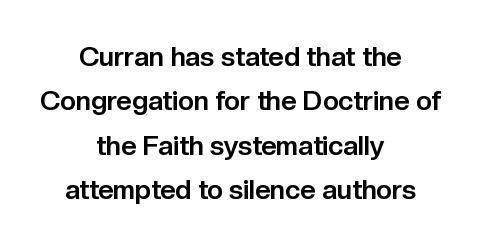
The image shows 27 px bold type, upright; set centered, normal line spacing (1.64x), normal letter spacing, not underlined.
